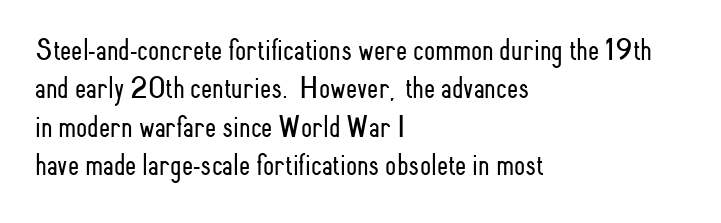
{"serif": "no", "italic": "no", "bold": "no", "weight": "light", "width": "condensed", "stroke_contrast": "low", "x_height": "small", "monospaced": "no", "underline": "no", "align": "left", "line_spacing_ratio": 1.2, "letter_spacing": "normal", "letter_spacing_em": 0.0, "glyph_px": 32}
